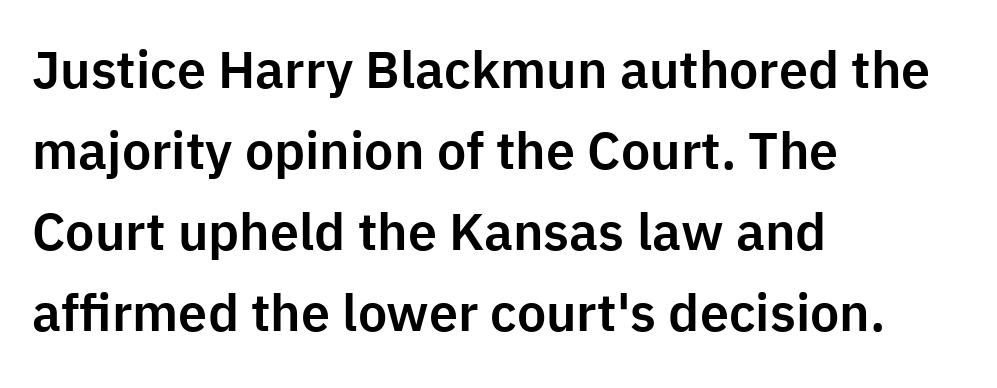
Rendered with straight, roman letterforms. Check under the words: just untouched page. Characters follow at the spacing the type designer built in. Varying glyph widths throughout — classic text-font behaviour.
